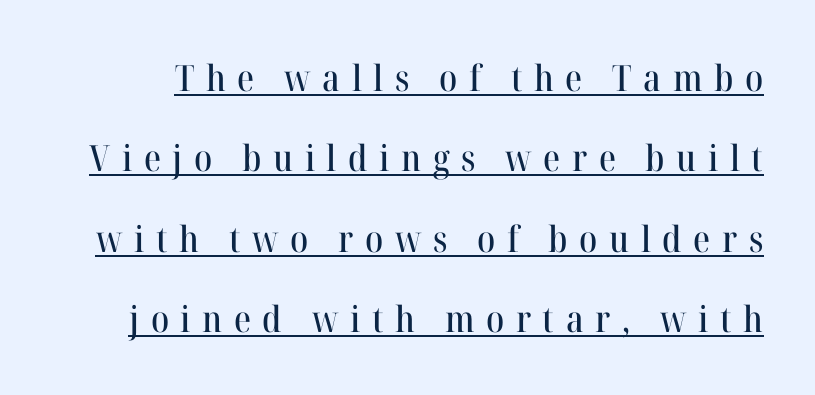
The image shows 36 px serif type, upright; set loose line spacing (2.23x), unusually wide letter spacing (+0.32 em), underlined; high stroke contrast and a medium x-height.
